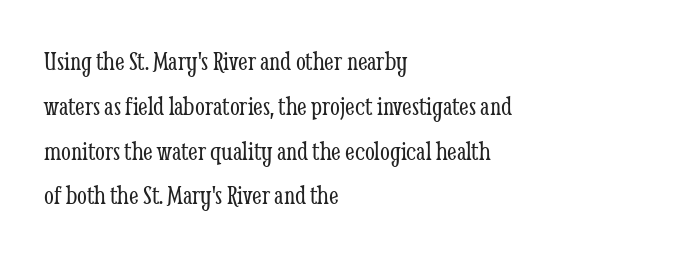
These lines were composed using upright roman letters. The glyphs in this specimen are seriffed. A bare baseline throughout the passage. Every row of glyphs begins at an identical x-position on the left. Heaviness? Minimal to ordinary, like unemphasized prose.
